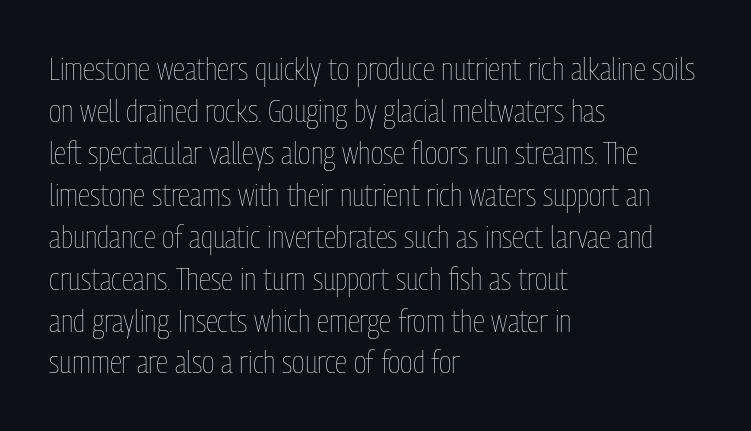
The image shows 32 px thin, condensed type, upright; set left-aligned, normal line spacing (1.31x), normal letter spacing, not underlined; low stroke contrast and a medium x-height.
